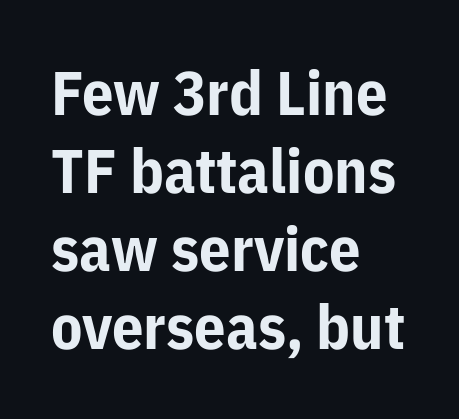
The image shows 62 px bold sans-serif type, upright; set left-aligned, normal line spacing (1.26x), normal letter spacing, not underlined; low stroke contrast and a medium x-height.
